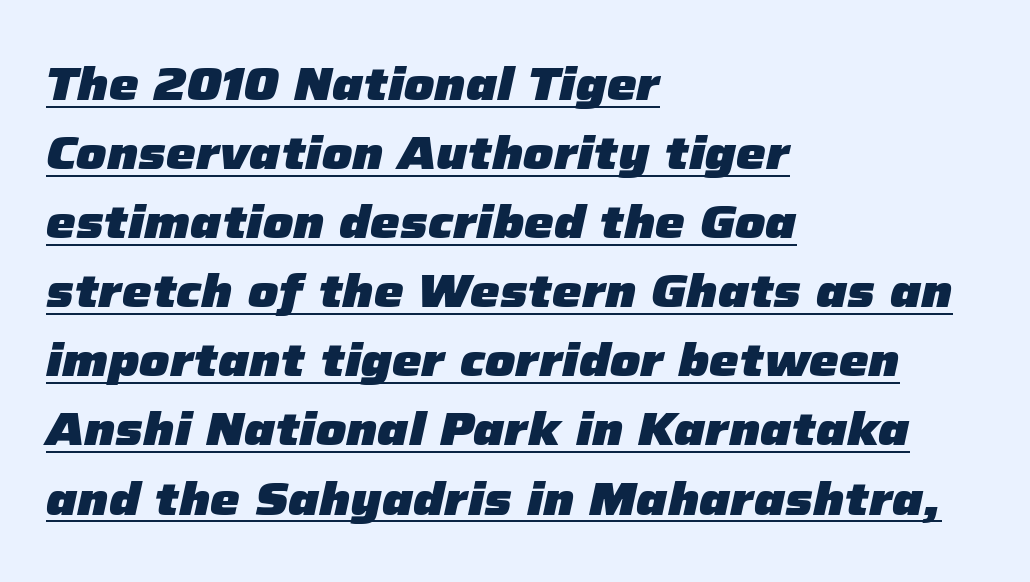
A typesetter would call this proportional, since set widths differ per character. The letters are slanted; this is an italic face. Is the type bold? Yes — the strokes are clearly thick and heavy. Leading matches the norm, producing a regular column. Notice how a bar underscores the lettering throughout. In CSS terms this would be text-align: left.
